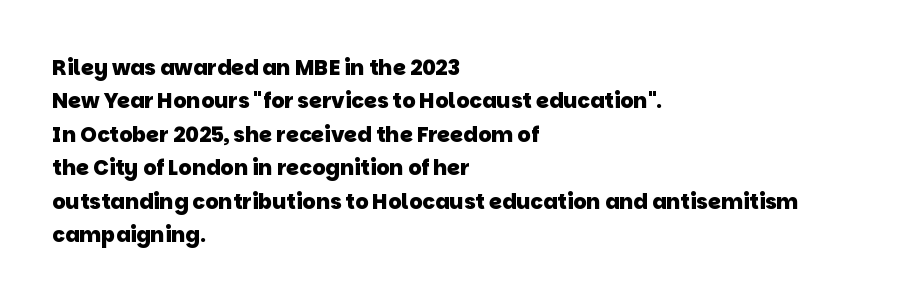
In terms of leading, this rendering sits right in the middle. Check the space under the baseline: it is left empty. What stands out about the letter spacing? Nothing — it is the standard amount. Alignment: flush left. Its strokes are broad and dark, the hallmark of bold type.
